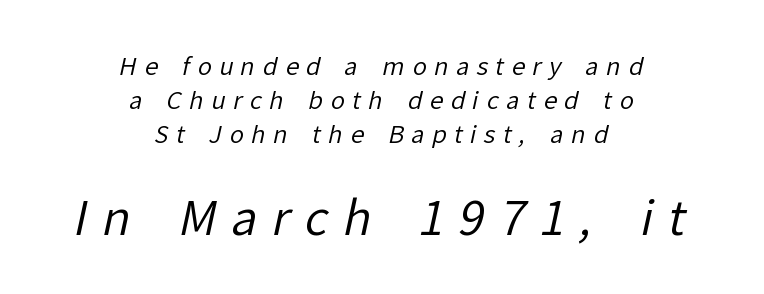
{"serif": "no", "bold": "no", "weight": "regular", "width": "normal", "stroke_contrast": "low", "x_height": "medium", "monospaced": "no", "underline": "no", "align": "center", "line_spacing": "normal", "line_spacing_ratio": 1.42, "letter_spacing": "wide", "letter_spacing_em": 0.31, "larger_block": "second", "size_ratio": 1.96, "glyph_px": 47}
